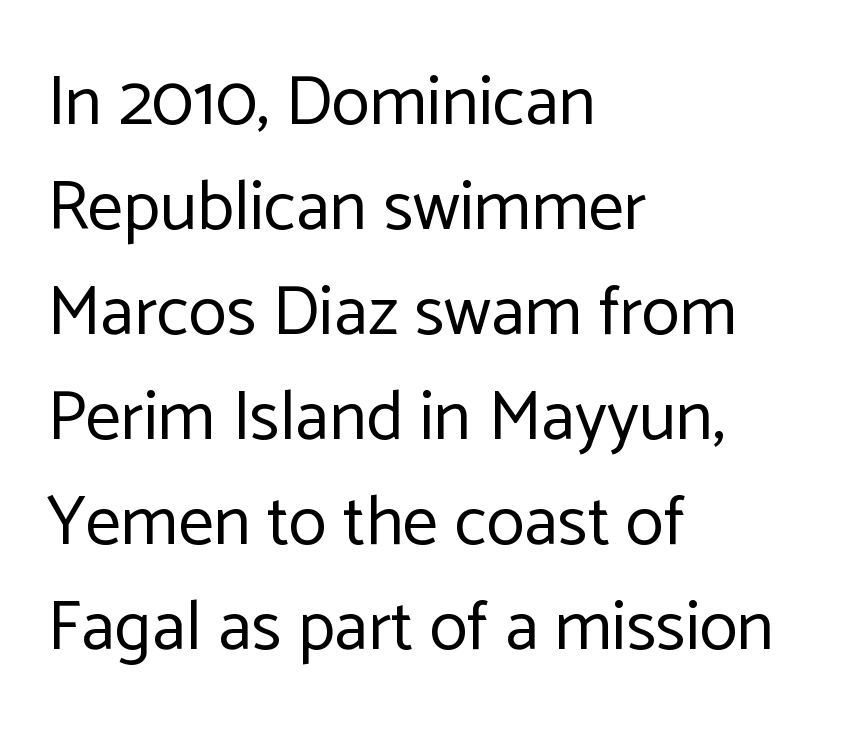
Q: Is the text bold? A: No.
Q: Is the text italic (slanted)? A: No, it is upright.
Q: Is the typeface a serif or a sans-serif typeface? A: Sans-serif.
Q: Is the text underlined? A: No.
Q: How is the paragraph aligned? A: Left-aligned.
Q: Is the spacing between letters normal or unusually wide? A: Normal.
Q: Is the spacing between lines tight, normal or loose? A: Normal.
Q: Width (condensed, normal, or wide)? A: Normal.
Q: Stroke contrast? A: Low.
Q: x-height? A: Medium.
Q: Monospaced? A: No.
